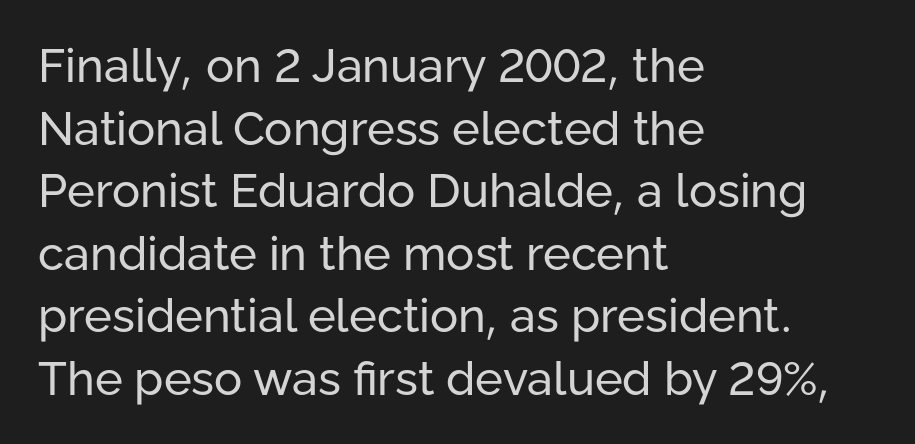
No feet cap the strokes, marking this as sans-serif type. Baseline-to-baseline distance is the conventional proportion of letter height. Summary of weight: not heavy and not bold. Italic? Not at all — the glyphs are vertical. Quick note: underline off. The typesetter chose a ragged-right arrangement here.
